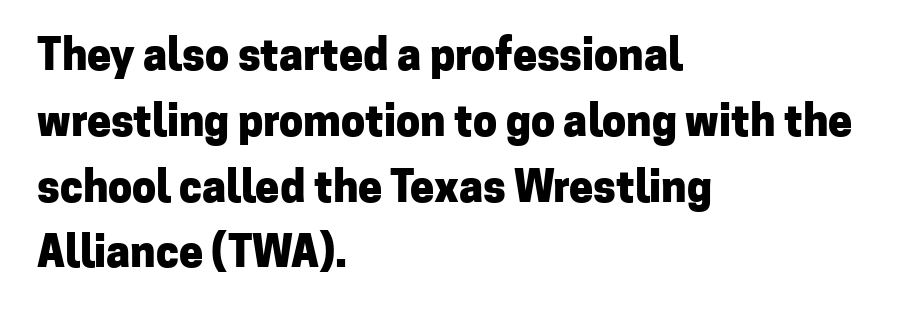
{"serif": "no", "italic": "no", "bold": "yes", "weight": "heavy", "width": "normal", "stroke_contrast": "low", "x_height": "medium", "monospaced": "no", "underline": "no", "align": "left", "line_spacing": "normal", "line_spacing_ratio": 1.53, "letter_spacing": "normal", "letter_spacing_em": 0.0, "glyph_px": 43}
